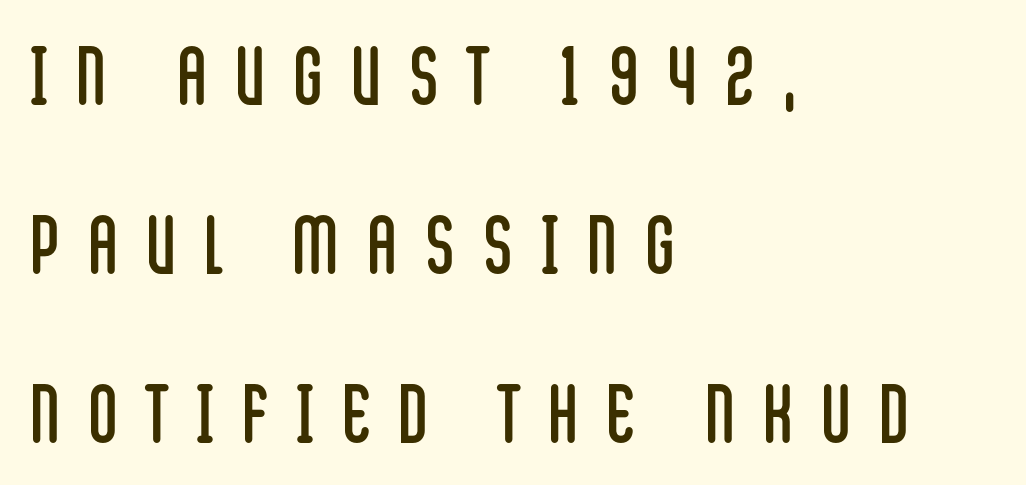
The image shows 79 px regular-weight, condensed sans-serif type, upright; set left-aligned, loose line spacing (2.14x), unusually wide letter spacing (+0.37 em), not underlined; low stroke contrast and a large x-height.
